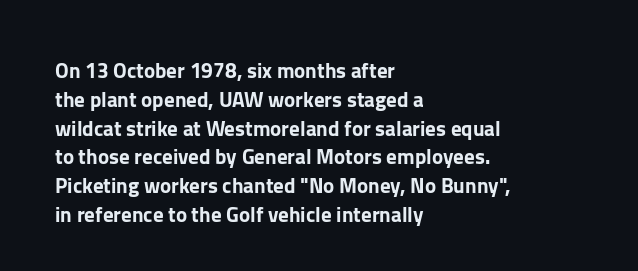
{"italic": "no", "underline": "no", "align": "left", "line_spacing": "normal", "line_spacing_ratio": 1.37, "letter_spacing": "normal", "letter_spacing_em": 0.0, "glyph_px": 21}
